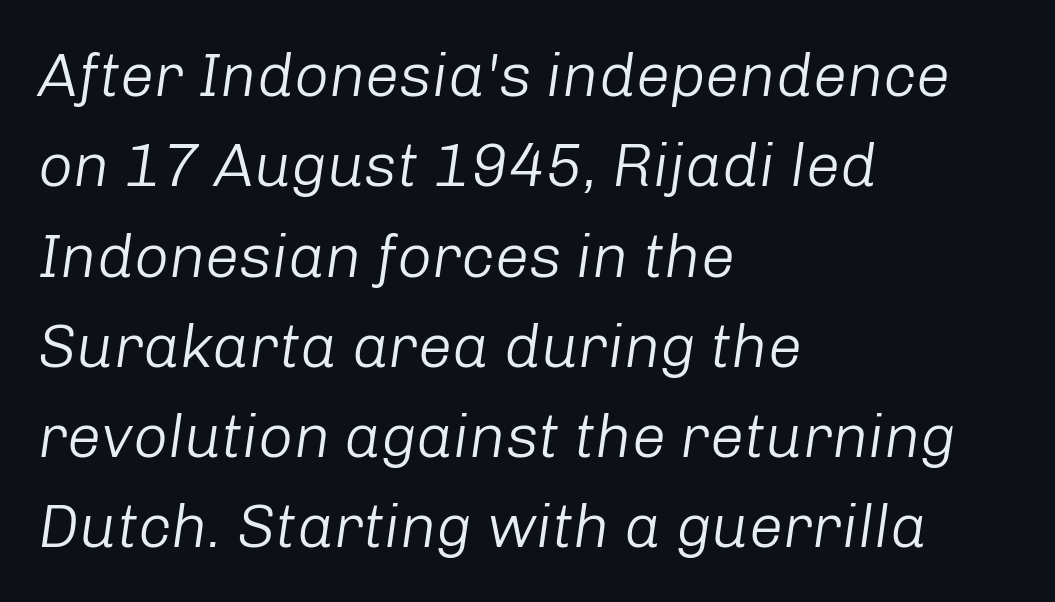
The image shows 61 px light type, italic (leaning right); set left-aligned, normal line spacing (1.48x), normal letter spacing, not underlined; low stroke contrast and a medium x-height.
